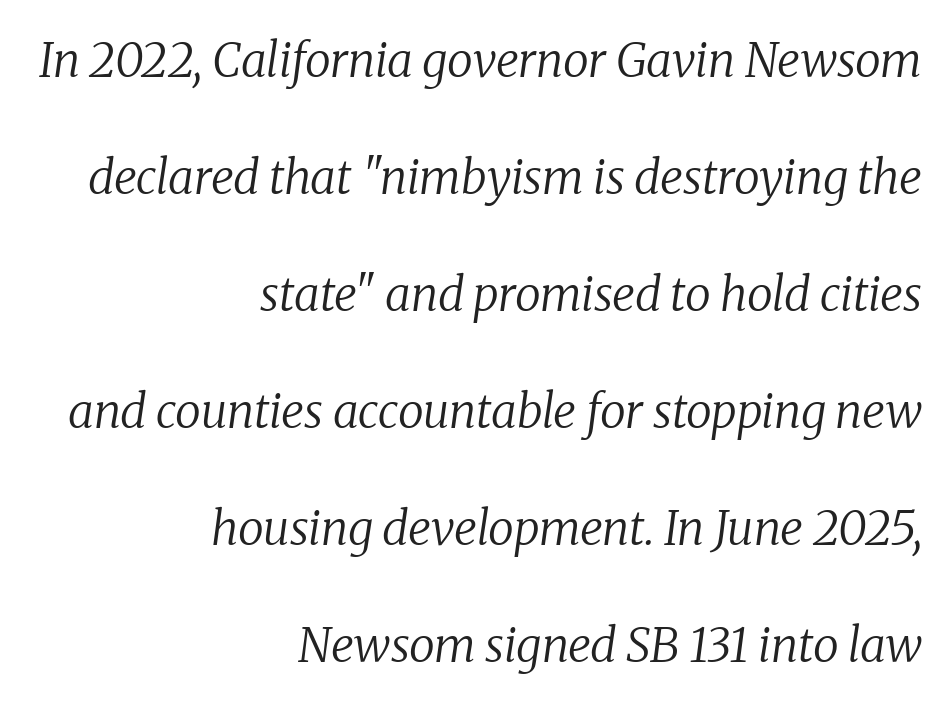
There's an unmistakable incline to the writing here. Letterform terminals end in serifs throughout the passage. The vertical gap from one line to the next is large. The foot of each line stays bare and open. Tracking here is standard; glyphs follow each other at the usual distance. Heaviness? Minimal to ordinary, like unemphasized prose.
